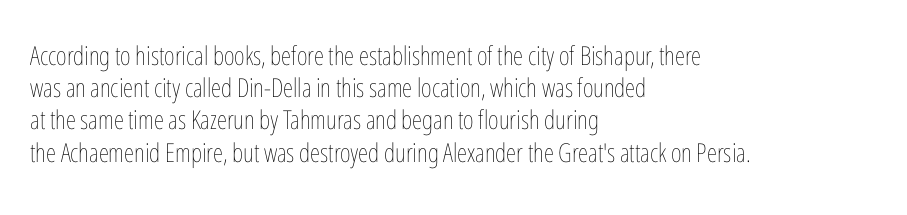
Q: Is the text bold? A: No.
Q: Is the text italic (slanted)? A: No, it is upright.
Q: Is the text underlined? A: No.
Q: How is the paragraph aligned? A: Left-aligned.
Q: Is the spacing between letters normal or unusually wide? A: Normal.
